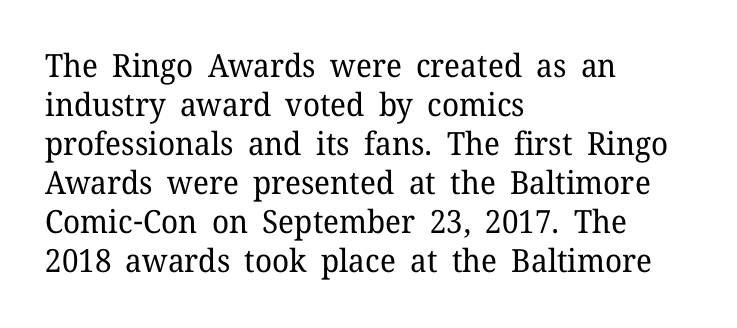
{"serif": "yes", "italic": "no", "bold": "no", "weight": "regular", "width": "normal", "stroke_contrast": "low", "x_height": "medium", "monospaced": "no", "underline": "no", "align": "left", "line_spacing_ratio": 1.22, "letter_spacing": "normal", "letter_spacing_em": 0.0, "glyph_px": 32}
